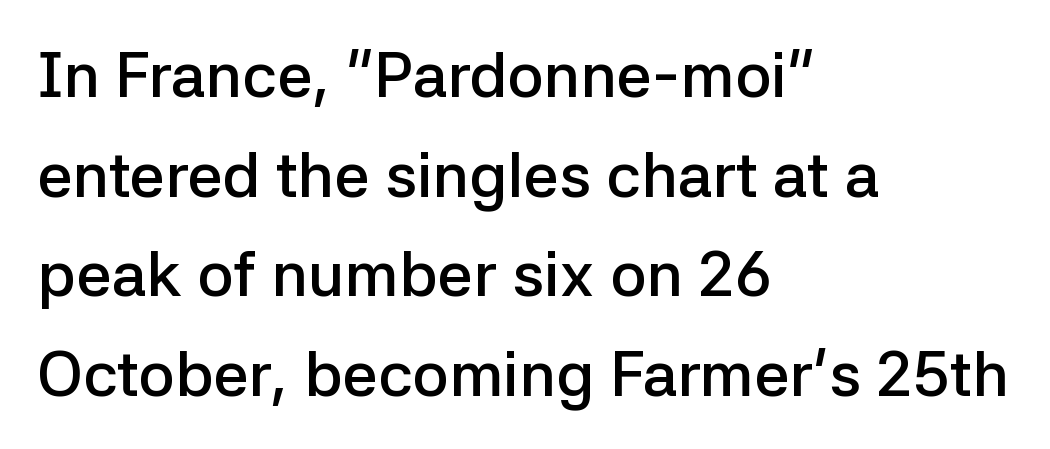
Tracking value appears to be zero — textbook default spacing. The face used here is proportionally spaced, like ordinary book or web type. The glyphs in this specimen are sans serif. The strip under each line holds only bare page. How would I describe the line gaps? Plain and ordinary.
